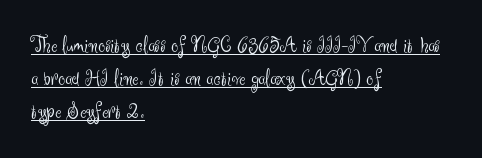
{"italic": "no", "bold": "no", "underline": "yes", "align": "left", "line_spacing": "normal", "line_spacing_ratio": 1.43, "letter_spacing": "normal", "letter_spacing_em": 0.0, "glyph_px": 23}
